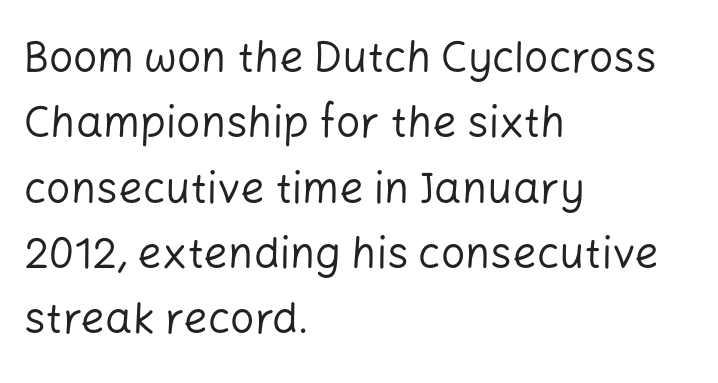
The image shows 43 px regular-weight sans-serif type, upright; set left-aligned, normal line spacing (1.52x), normal letter spacing, not underlined; low stroke contrast and a medium x-height.
